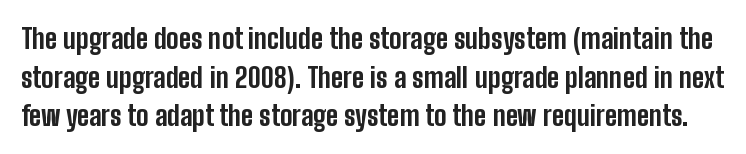
The image shows 28 px bold, condensed sans-serif type, upright; set normal line spacing (1.38x), normal letter spacing, not underlined; low stroke contrast and a medium x-height.
